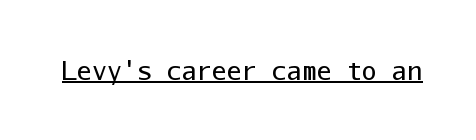
Q: Is the text bold? A: No.
Q: Is the text italic (slanted)? A: No, it is upright.
Q: Is the text underlined? A: Yes.
Q: Is the spacing between letters normal or unusually wide? A: Normal.
